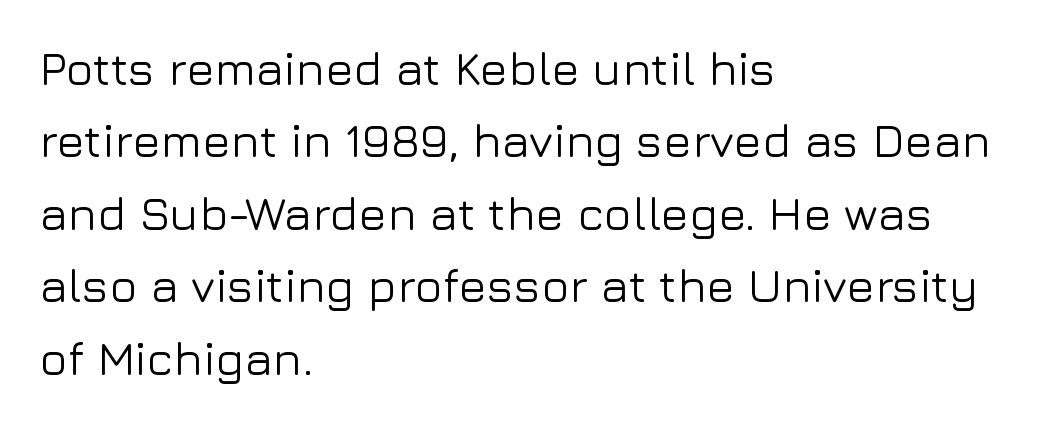
Q: Is the text italic (slanted)? A: No, it is upright.
Q: Is the typeface a serif or a sans-serif typeface? A: Sans-serif.
Q: Is the text underlined? A: No.
Q: How is the paragraph aligned? A: Left-aligned.
Q: Is the spacing between letters normal or unusually wide? A: Normal.
Q: Is the spacing between lines tight, normal or loose? A: Normal.
Q: Width (condensed, normal, or wide)? A: Normal.
Q: Stroke contrast? A: Low.
Q: x-height? A: Medium.
Q: Monospaced? A: No.
